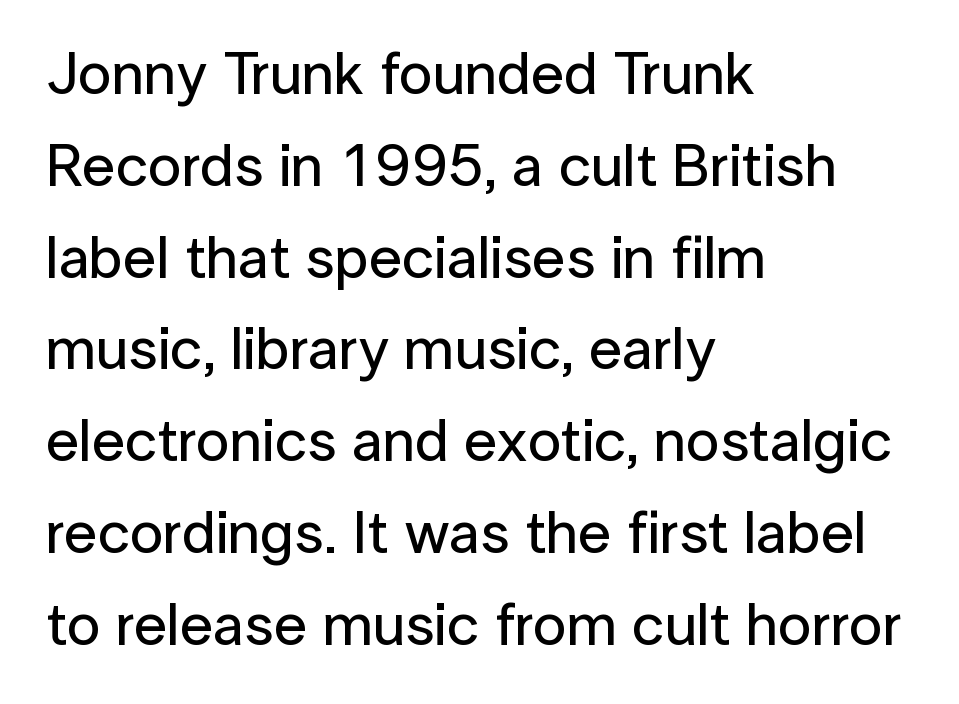
Q: Is the text italic (slanted)? A: No, it is upright.
Q: Is the typeface a serif or a sans-serif typeface? A: Sans-serif.
Q: Is the text underlined? A: No.
Q: How is the paragraph aligned? A: Left-aligned.
Q: Is the spacing between letters normal or unusually wide? A: Normal.
Q: Is the spacing between lines tight, normal or loose? A: Normal.
Q: Width (condensed, normal, or wide)? A: Normal.
Q: Stroke contrast? A: Low.
Q: x-height? A: Medium.
Q: Monospaced? A: No.
